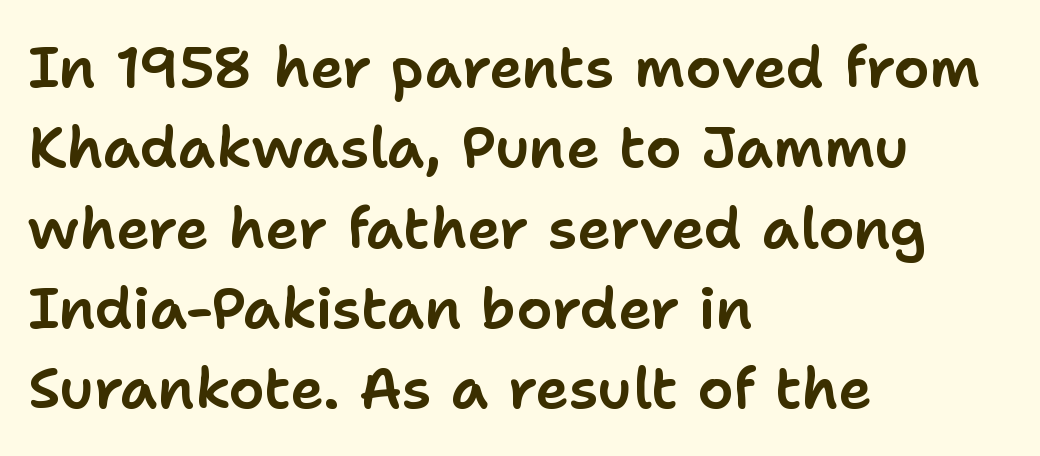
{"serif": "no", "italic": "no", "width": "normal", "stroke_contrast": "low", "x_height": "medium", "monospaced": "no", "underline": "no", "align": "left", "line_spacing": "normal", "line_spacing_ratio": 1.41, "letter_spacing": "normal", "letter_spacing_em": 0.0, "glyph_px": 57}
